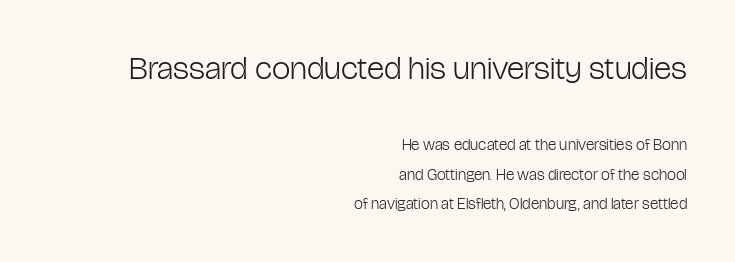
The image shows 33 px light, condensed sans-serif type, upright; set right-aligned, line spacing 1.84x, normal letter spacing, not underlined; the first (top) block is 2.06x larger; low stroke contrast and a medium x-height.
